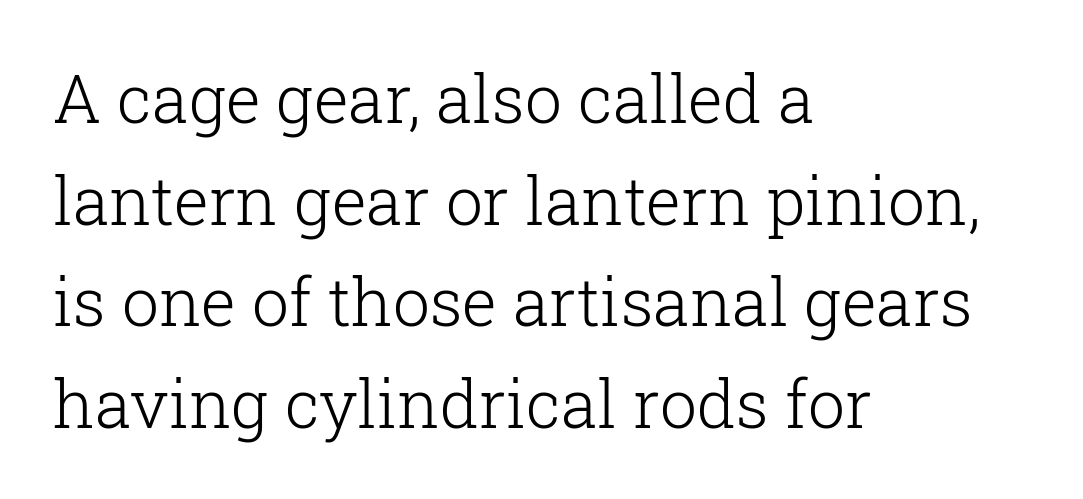
The image shows 66 px light serif type, upright; set left-aligned, normal line spacing (1.54x), normal letter spacing, not underlined; low stroke contrast and a medium x-height.
